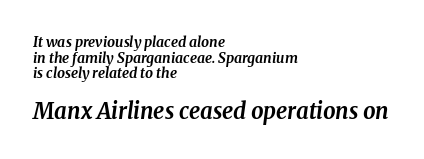
Q: Is the text bold? A: Yes.
Q: Is the text italic (slanted)? A: Yes, it leans right by about 8 degrees.
Q: Is the text underlined? A: No.
Q: How is the paragraph aligned? A: Left-aligned.
Q: Is the spacing between letters normal or unusually wide? A: Normal.
Q: Is the spacing between lines tight, normal or loose? A: Tight.
Q: Which block of text is set in a larger size, the first (top) or the second (bottom)? A: The second (bottom) one.
